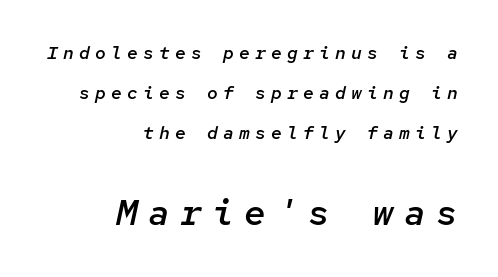
The image shows 36 px semibold type, italic (leaning right), monospaced; set right-aligned, loose line spacing (2.21x), unusually wide letter spacing (+0.29 em), not underlined; the second (bottom) block is 2.0x larger; low stroke contrast and a medium x-height.
